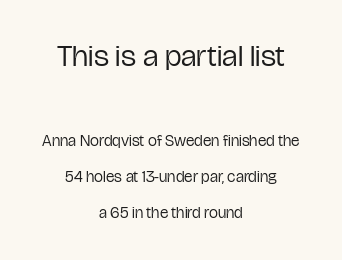
The image shows 31 px regular-weight, condensed sans-serif type, upright; set centered, loose line spacing (2.24x), normal letter spacing, not underlined; the first (top) block is 1.94x larger; low stroke contrast and a medium x-height.
